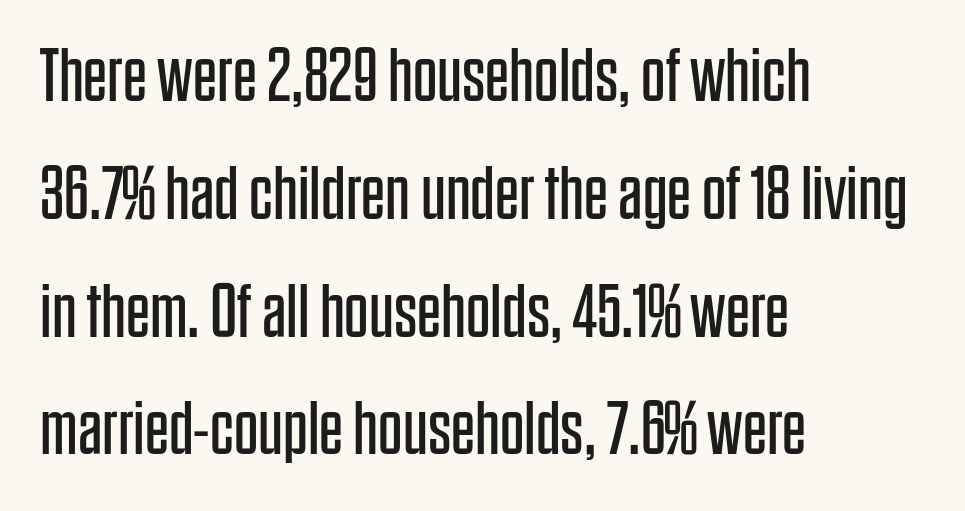
The image shows 76 px regular-weight, condensed sans-serif type, upright; set left-aligned, normal line spacing (1.55x), normal letter spacing, not underlined; low stroke contrast and a large x-height.
